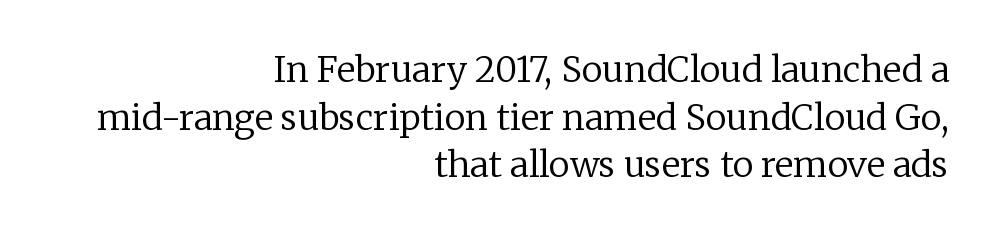
{"serif": "yes", "italic": "no", "bold": "no", "weight": "regular", "width": "normal", "stroke_contrast": "low", "x_height": "medium", "monospaced": "no", "underline": "no", "align": "right", "line_spacing": "normal", "line_spacing_ratio": 1.36, "letter_spacing": "normal", "letter_spacing_em": 0.0, "glyph_px": 35}
